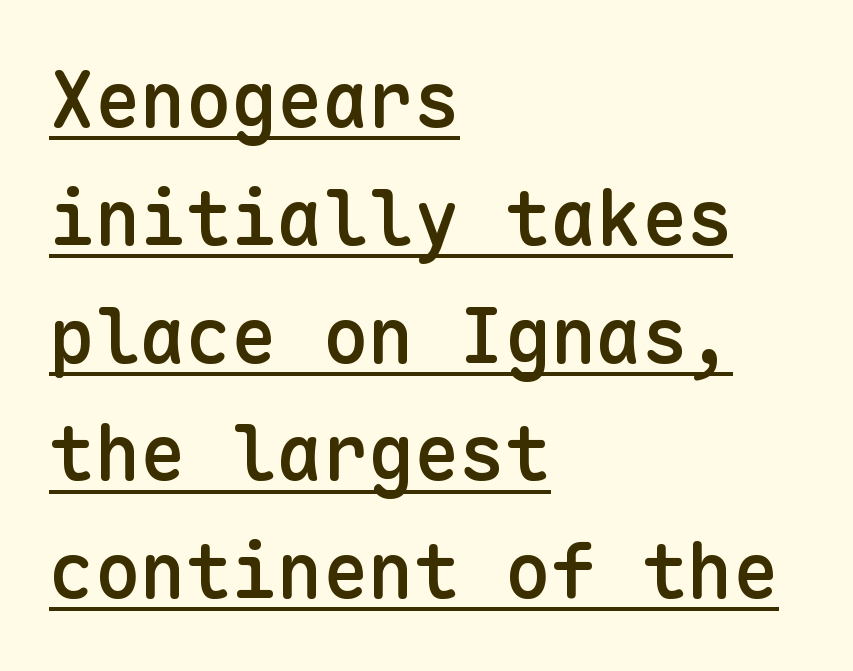
Q: Is the text bold? A: Semi-bold.
Q: Is the text italic (slanted)? A: No, it is upright.
Q: Is the typeface a serif or a sans-serif typeface? A: Sans-serif.
Q: Is the text underlined? A: Yes.
Q: How is the paragraph aligned? A: Left-aligned.
Q: Is the spacing between letters normal or unusually wide? A: Normal.
Q: Is the spacing between lines tight, normal or loose? A: Normal.
Q: Width (condensed, normal, or wide)? A: Normal.
Q: Stroke contrast? A: Low.
Q: x-height? A: Medium.
Q: Monospaced? A: Yes.
